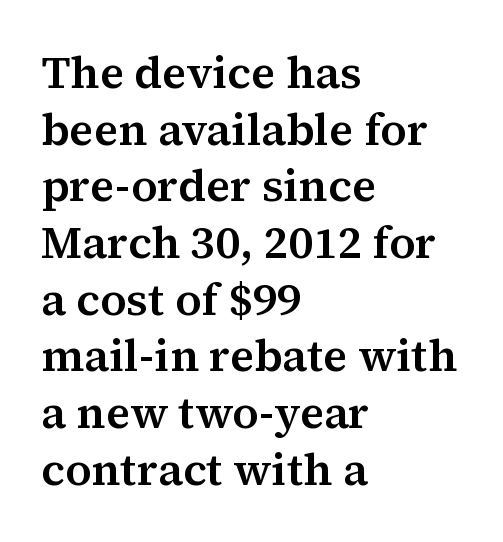
Q: Is the text italic (slanted)? A: No, it is upright.
Q: Is the typeface a serif or a sans-serif typeface? A: Serif.
Q: Is the text underlined? A: No.
Q: How is the paragraph aligned? A: Left-aligned.
Q: Is the spacing between letters normal or unusually wide? A: Normal.
Q: Is the spacing between lines tight, normal or loose? A: Normal.
Q: Width (condensed, normal, or wide)? A: Normal.
Q: Stroke contrast? A: Medium.
Q: x-height? A: Medium.
Q: Monospaced? A: No.
